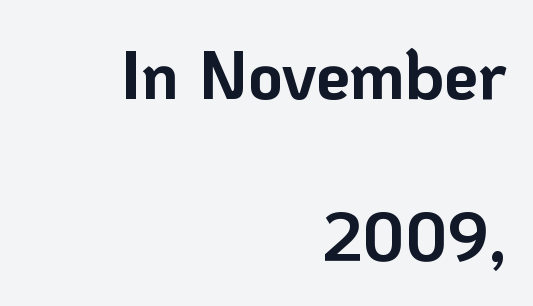
The specimen reads as upright at a glance. Short note: letters normally spaced. This sample trades compactness for vertical openness between lines. These lines are composed in type without serifs. Do the characters align in a grid? No, the font is proportional. Students, this is bold: see how much ink each stroke carries.
